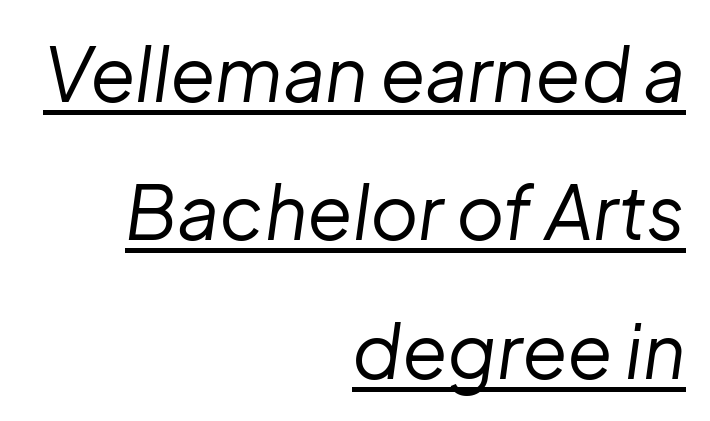
Q: Is the text bold? A: No.
Q: Is the text italic (slanted)? A: Yes, it leans right by about 8 degrees.
Q: Is the text underlined? A: Yes.
Q: How is the paragraph aligned? A: Right-aligned.
Q: Is the spacing between letters normal or unusually wide? A: Normal.
Q: Width (condensed, normal, or wide)? A: Normal.
Q: Stroke contrast? A: Low.
Q: x-height? A: Medium.
Q: Monospaced? A: No.
